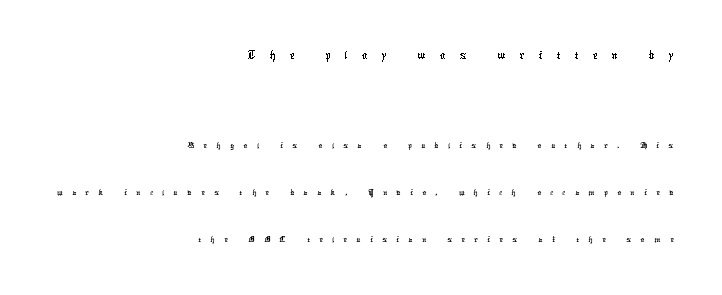
Q: Is the typeface a serif or a sans-serif typeface? A: Sans-serif.
Q: Is the text underlined? A: No.
Q: How is the paragraph aligned? A: Right-aligned.
Q: Is the spacing between letters normal or unusually wide? A: Unusually wide.
Q: Is the spacing between lines tight, normal or loose? A: Loose.
Q: Which block of text is set in a larger size, the first (top) or the second (bottom)? A: The first (top) one.
Q: Width (condensed, normal, or wide)? A: Condensed.
Q: Stroke contrast? A: Low.
Q: x-height? A: Medium.
Q: Monospaced? A: No.
